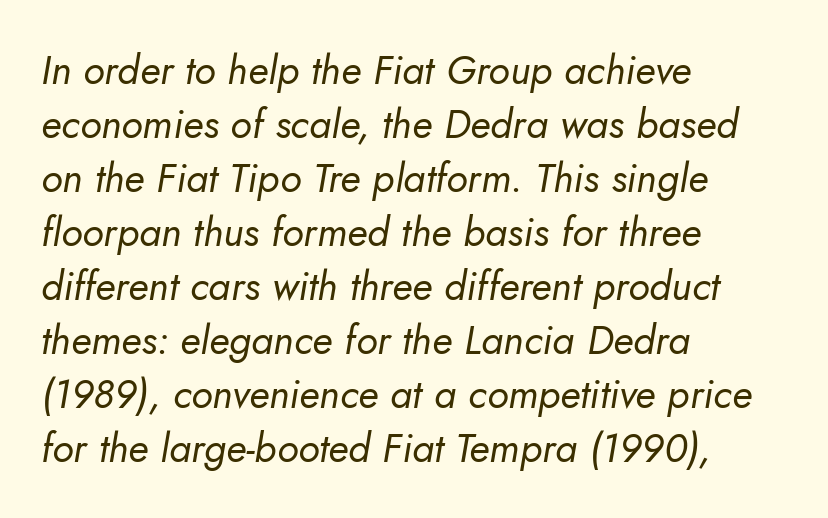
The glyphs look as if they've been sheared to an angle. Compared with a centered layout, this one pins lines to the left instead. The rendering keeps characters at their native spacing. Vertically, the passage feels balanced, rows spaced as you'd expect.
